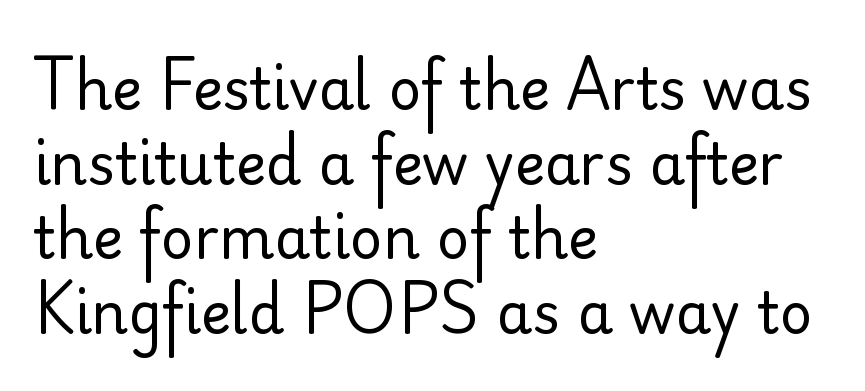
No word sits above an underline. This sample uses an upright cut, with every glyph sitting square on the baseline. The passage shown stacks its lines at a standard gap. Are there feet on the stems? There aren't — it's a sans. Vertical stems look standard width or narrower in stroke.
